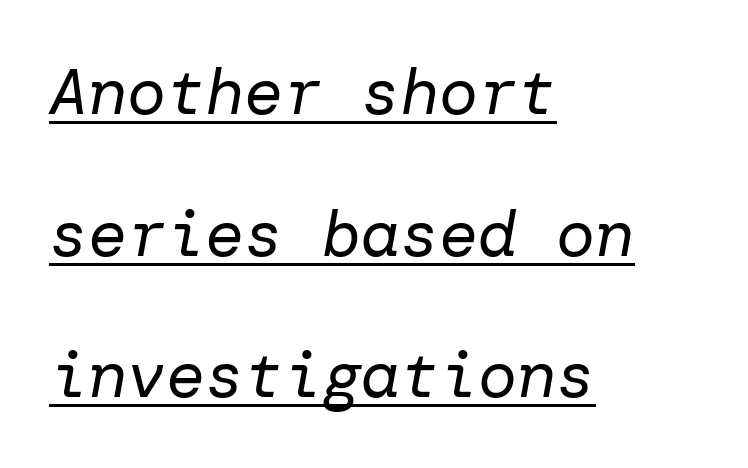
Q: Is the text bold? A: No.
Q: Is the text italic (slanted)? A: Yes, it leans right by about 10 degrees.
Q: Is the text underlined? A: Yes.
Q: How is the paragraph aligned? A: Left-aligned.
Q: Is the spacing between letters normal or unusually wide? A: Normal.
Q: Is the spacing between lines tight, normal or loose? A: Loose.
Q: Width (condensed, normal, or wide)? A: Normal.
Q: Stroke contrast? A: Low.
Q: x-height? A: Medium.
